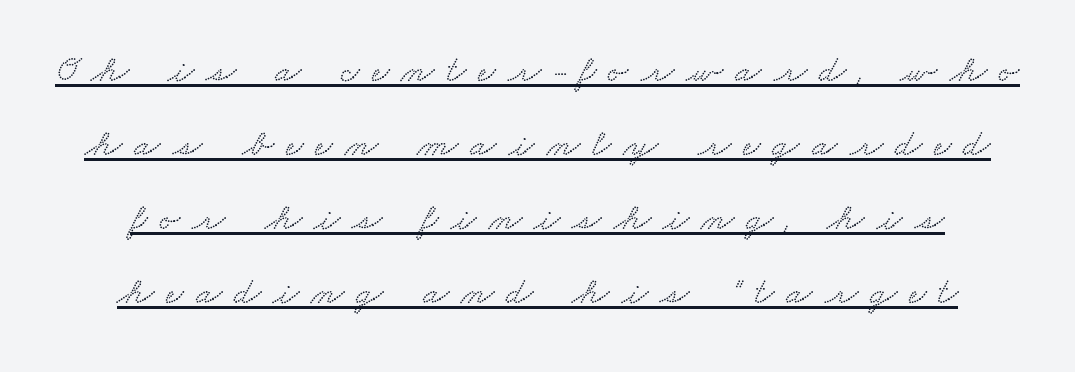
The image shows 38 px wide serif type; set loose line spacing (1.95x), unusually wide letter spacing (+0.32 em), underlined; low stroke contrast and a small x-height.
